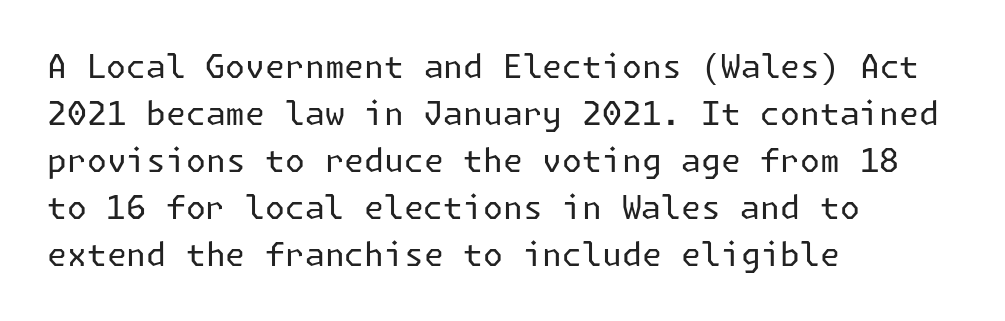
Reading down the column, the eye jumps a familiar distance to each next line. Does the type have serifs? No, each stem ends abruptly. Any mark beneath the type? The region is blank. This is not heavy type; no bold has been used.
